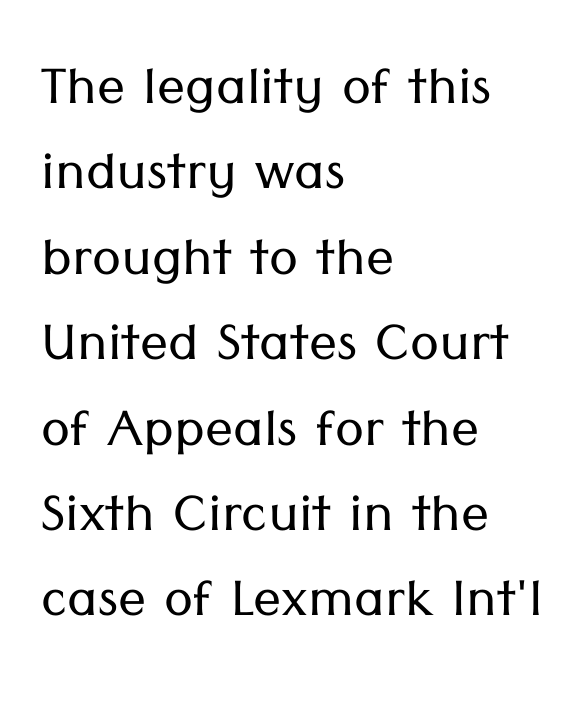
{"serif": "no", "italic": "no", "bold": "no", "weight": "light", "width": "normal", "stroke_contrast": "low", "x_height": "medium", "monospaced": "no", "underline": "no", "align": "left", "line_spacing_ratio": 1.22, "letter_spacing": "normal", "letter_spacing_em": 0.0, "glyph_px": 70}
